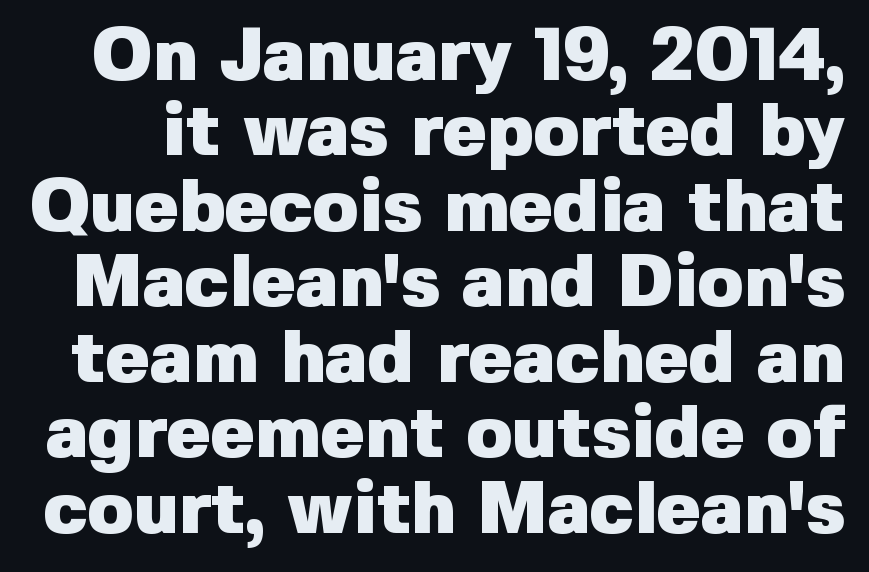
{"serif": "no", "italic": "no", "bold": "yes", "weight": "heavy", "width": "normal", "stroke_contrast": "low", "x_height": "medium", "monospaced": "no", "underline": "no", "line_spacing": "tight", "line_spacing_ratio": 1.02, "letter_spacing": "normal", "letter_spacing_em": 0.0, "glyph_px": 74}
